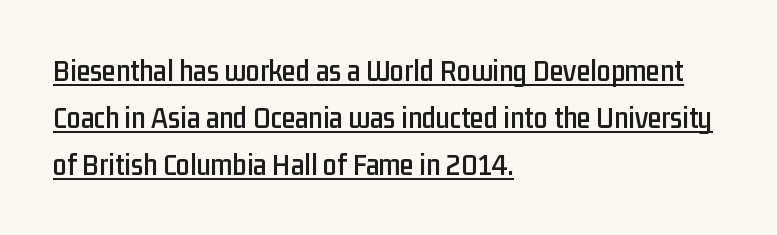
{"serif": "no", "italic": "no", "width": "condensed", "stroke_contrast": "low", "x_height": "medium", "monospaced": "no", "underline": "yes", "align": "left", "line_spacing": "normal", "line_spacing_ratio": 1.51, "letter_spacing": "normal", "letter_spacing_em": 0.0, "glyph_px": 31}
